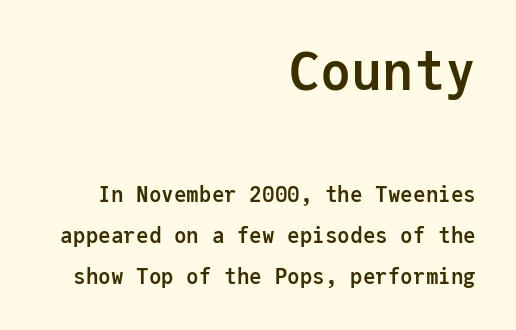
{"serif": "no", "italic": "no", "bold": "yes", "weight": "semibold", "width": "normal", "stroke_contrast": "low", "x_height": "medium", "monospaced": "yes", "underline": "no", "align": "right", "line_spacing": "loose", "line_spacing_ratio": 1.94, "letter_spacing": "normal", "letter_spacing_em": 0.0, "larger_block": "first", "size_ratio": 2.48, "glyph_px": 52}
